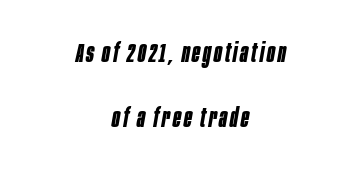
The image shows 26 px bold type, italic (leaning right); set centered, loose line spacing (2.49x), not underlined.
